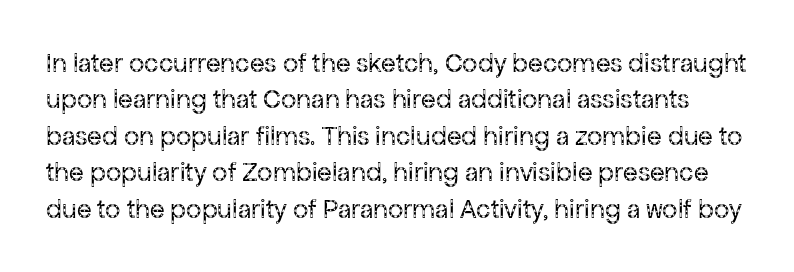
The zone under the glyphs is completely vacant. These lines keep a tight, regular rhythm from letter to letter. Counters stay open thanks to moderate or lighter strokes. Evenly set lines give the paragraph a standard silhouette. It's the straight-up-and-down kind of type.
